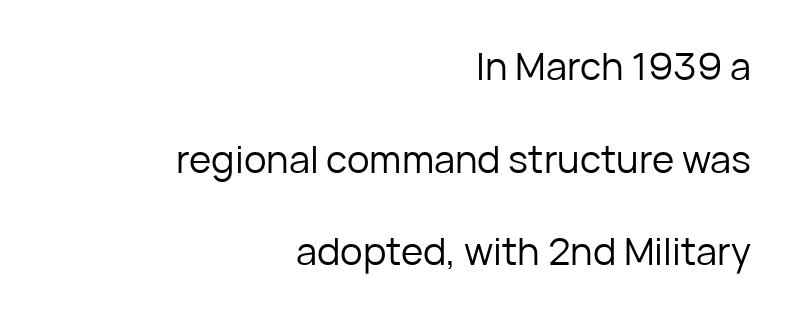
The image shows 38 px regular-weight sans-serif type, upright; set right-aligned, loose line spacing (2.44x), normal letter spacing, not underlined; low stroke contrast and a medium x-height.
